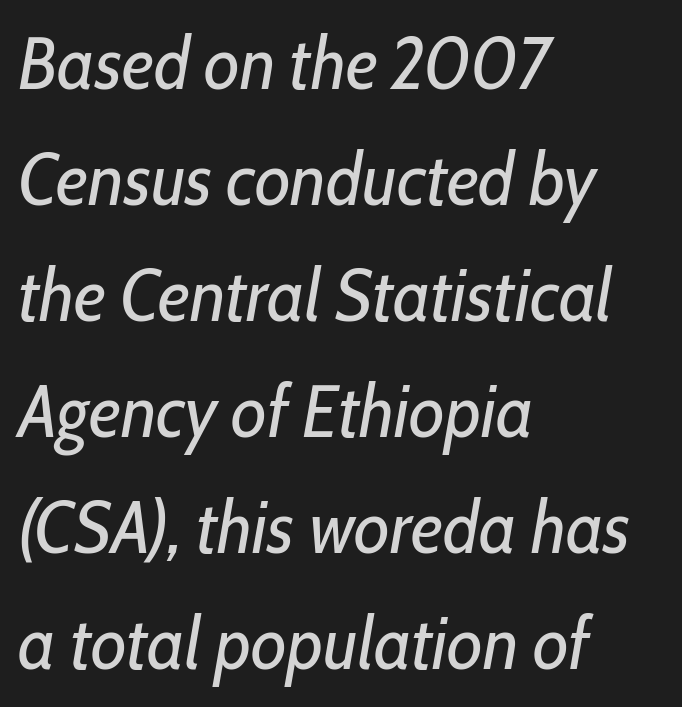
The image shows 73 px regular-weight, condensed type, italic (leaning right); set left-aligned, normal line spacing (1.59x), normal letter spacing, not underlined; low stroke contrast and a medium x-height.
